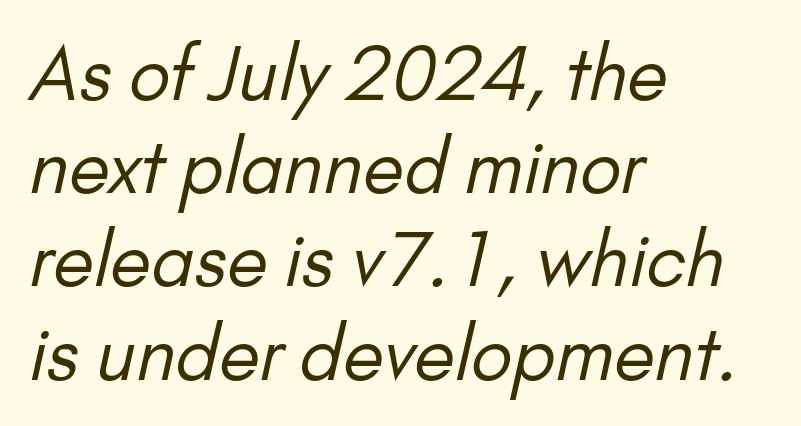
The setting favours the left margin, as ordinary paragraphs usually do. Here the designer chose a conventional face with non-uniform glyph widths. The letterforms sit shoulder to shoulder at normal distance. The text was rendered using a sans face with plain stroke endings. Type without underlining.
